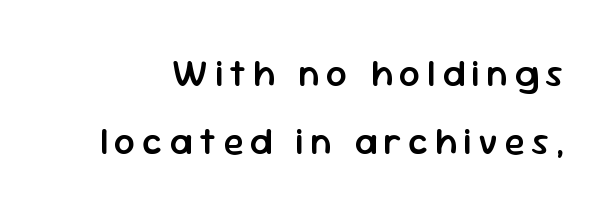
The image shows 37 px semibold sans-serif type, upright; set line spacing 1.83x, not underlined; low stroke contrast and a medium x-height.
